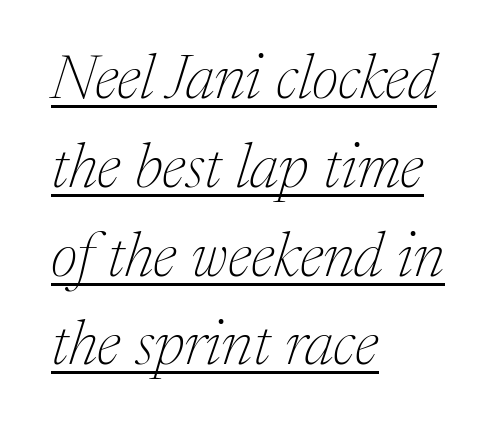
Q: Is the text bold? A: No.
Q: Is the text italic (slanted)? A: Yes, it leans right by about 17 degrees.
Q: Is the typeface a serif or a sans-serif typeface? A: Serif.
Q: Is the text underlined? A: Yes.
Q: How is the paragraph aligned? A: Left-aligned.
Q: Is the spacing between letters normal or unusually wide? A: Normal.
Q: Is the spacing between lines tight, normal or loose? A: Normal.
Q: Width (condensed, normal, or wide)? A: Normal.
Q: Stroke contrast? A: Medium.
Q: x-height? A: Medium.
Q: Monospaced? A: No.
